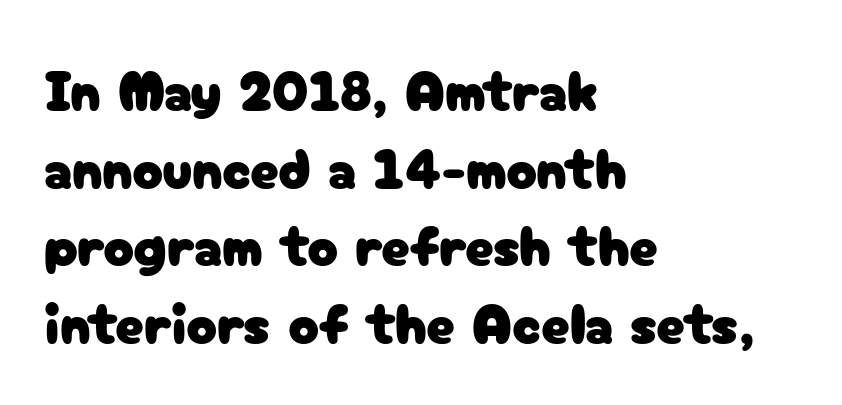
Q: Is the text italic (slanted)? A: No, it is upright.
Q: Is the typeface a serif or a sans-serif typeface? A: Sans-serif.
Q: Is the text underlined? A: No.
Q: How is the paragraph aligned? A: Left-aligned.
Q: Is the spacing between letters normal or unusually wide? A: Normal.
Q: Is the spacing between lines tight, normal or loose? A: Normal.
Q: Width (condensed, normal, or wide)? A: Normal.
Q: Stroke contrast? A: Low.
Q: x-height? A: Medium.
Q: Monospaced? A: No.
